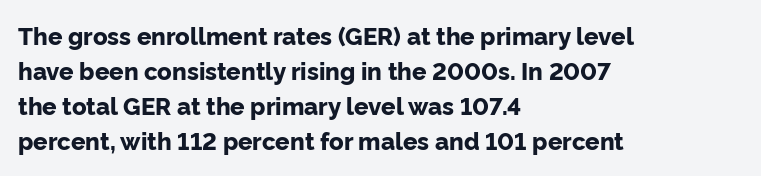
{"italic": "no", "bold": "yes", "underline": "no", "align": "left", "line_spacing": "normal", "line_spacing_ratio": 1.46, "letter_spacing": "normal", "letter_spacing_em": 0.0, "glyph_px": 24}
